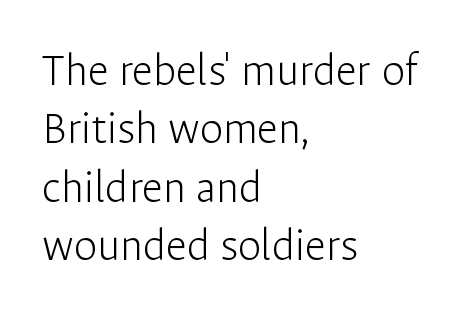
{"serif": "no", "italic": "no", "bold": "no", "weight": "light", "width": "normal", "stroke_contrast": "low", "x_height": "medium", "monospaced": "no", "underline": "no", "align": "left", "line_spacing_ratio": 1.24, "letter_spacing": "normal", "letter_spacing_em": 0.0, "glyph_px": 47}
